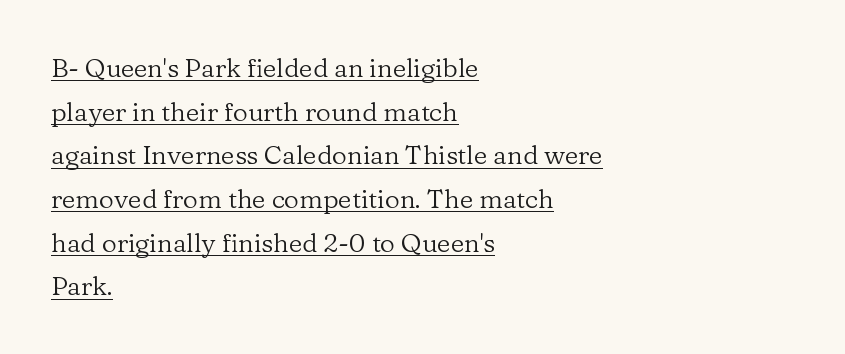
These lines sit exactly where default settings would place them. Unlike italic type, these characters show no tilt at all. One-word summary of the alignment: left. Is the type heavy? It reads as light-to-regular instead. A typesetter would call this zero additional tracking.
